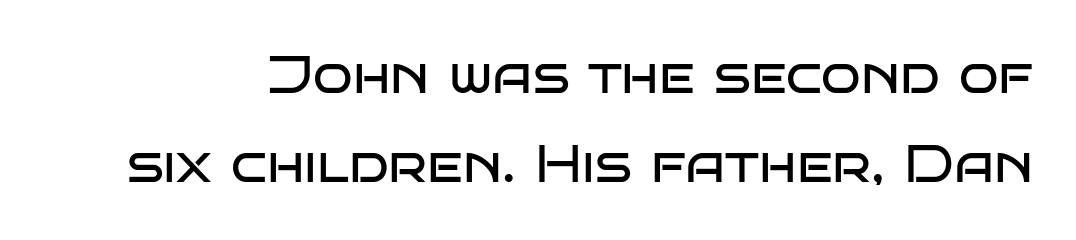
Nope, no serifs anywhere on these letters. The baseline area is clear. Posture: straight, roman, zero tilt. There is no visible air inserted between adjacent glyphs. Proportional: the letters do not fall into vertical columns. The weight would be labelled regular, book, light, or lighter still.
